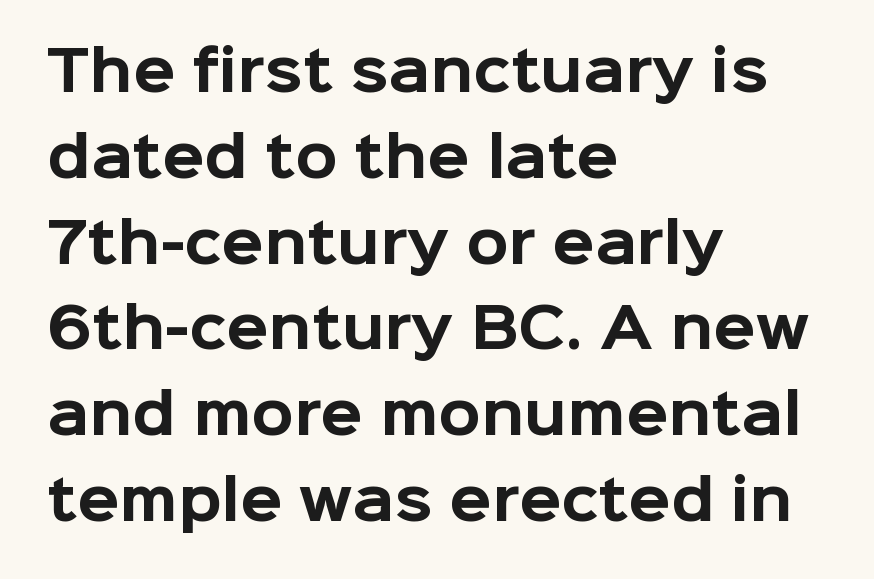
The image shows 55 px bold sans-serif type, upright; set left-aligned, normal line spacing (1.56x), normal letter spacing, not underlined; low stroke contrast and a medium x-height.
